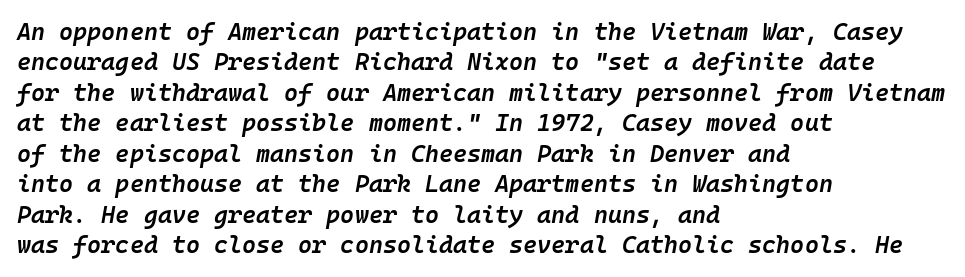
The image shows 24 px text type, italic (leaning right); set left-aligned, normal line spacing (1.27x), normal letter spacing, not underlined.
